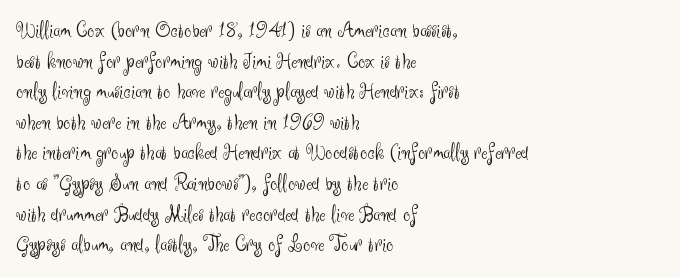
Q: Is the text bold? A: No.
Q: Is the text italic (slanted)? A: No, it is upright.
Q: Is the text underlined? A: No.
Q: How is the paragraph aligned? A: Left-aligned.
Q: Is the spacing between letters normal or unusually wide? A: Normal.
Q: Is the spacing between lines tight, normal or loose? A: Normal.
